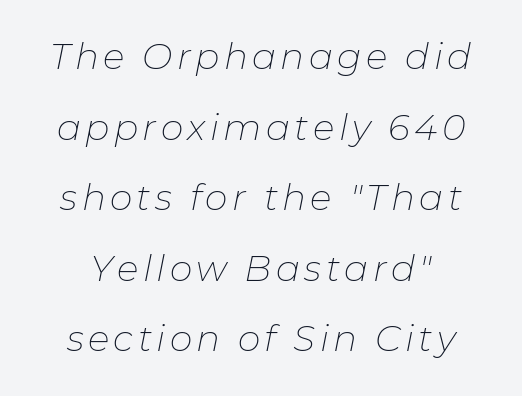
{"italic": "yes", "lean": "right", "slant_degrees": 11, "bold": "no", "weight": "thin", "width": "normal", "stroke_contrast": "low", "x_height": "medium", "monospaced": "no", "underline": "no", "line_spacing": "loose", "line_spacing_ratio": 1.96, "glyph_px": 36}
